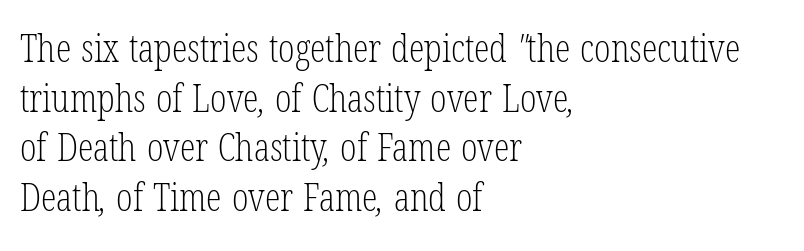
Lines of text with bare space underneath. You can tell from the footed stems that serif type was used. Whoever set this chose a conventional vertical rhythm. Horizontal alignment here is leftward, the default for most running prose. Compared with typical body copy, the letter spacing here is the same.
